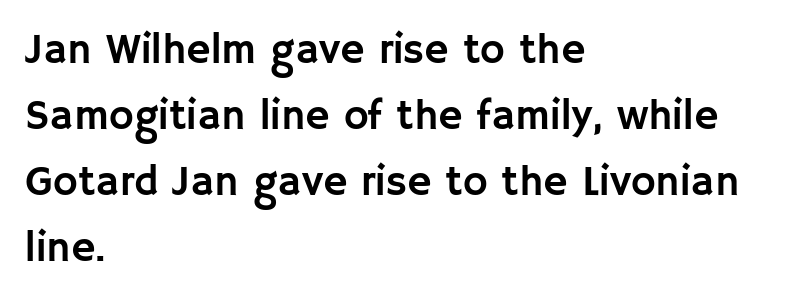
Q: Is the text italic (slanted)? A: No, it is upright.
Q: Is the typeface a serif or a sans-serif typeface? A: Sans-serif.
Q: Is the text underlined? A: No.
Q: How is the paragraph aligned? A: Left-aligned.
Q: Is the spacing between letters normal or unusually wide? A: Normal.
Q: Is the spacing between lines tight, normal or loose? A: Normal.
Q: Width (condensed, normal, or wide)? A: Normal.
Q: Stroke contrast? A: Low.
Q: x-height? A: Large.
Q: Monospaced? A: No.
